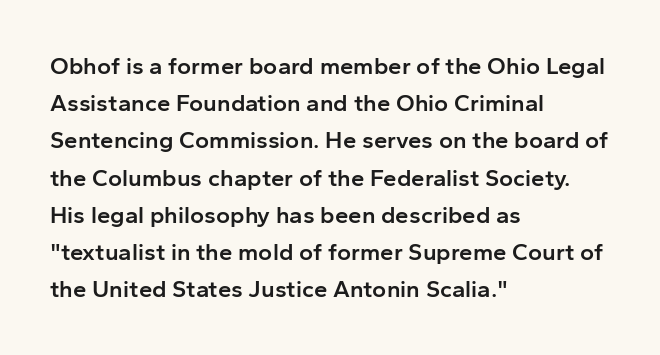
Q: Is the text bold? A: Semi-bold.
Q: Is the text italic (slanted)? A: No, it is upright.
Q: Is the text underlined? A: No.
Q: How is the paragraph aligned? A: Left-aligned.
Q: Is the spacing between letters normal or unusually wide? A: Normal.
Q: Is the spacing between lines tight, normal or loose? A: Normal.
